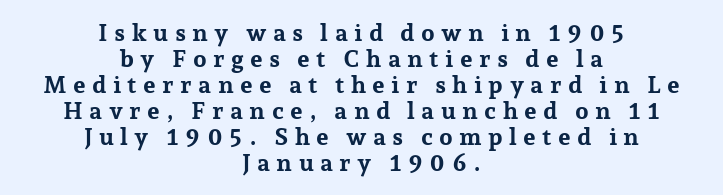
Honestly, the letter spacing is so wide it's the main thing you notice. In terms of weight, the rendering is a true, heavy bold. Check the space under the baseline: it is left empty. These lines huddle together more closely than default settings would place them. Characters remain perfectly vertical along every line.
